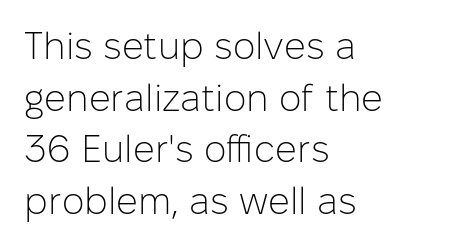
Q: Is the text bold? A: No.
Q: Is the text italic (slanted)? A: No, it is upright.
Q: Is the typeface a serif or a sans-serif typeface? A: Sans-serif.
Q: Is the text underlined? A: No.
Q: How is the paragraph aligned? A: Left-aligned.
Q: Is the spacing between letters normal or unusually wide? A: Normal.
Q: Is the spacing between lines tight, normal or loose? A: Normal.
Q: Width (condensed, normal, or wide)? A: Normal.
Q: Stroke contrast? A: Low.
Q: x-height? A: Medium.
Q: Monospaced? A: No.
